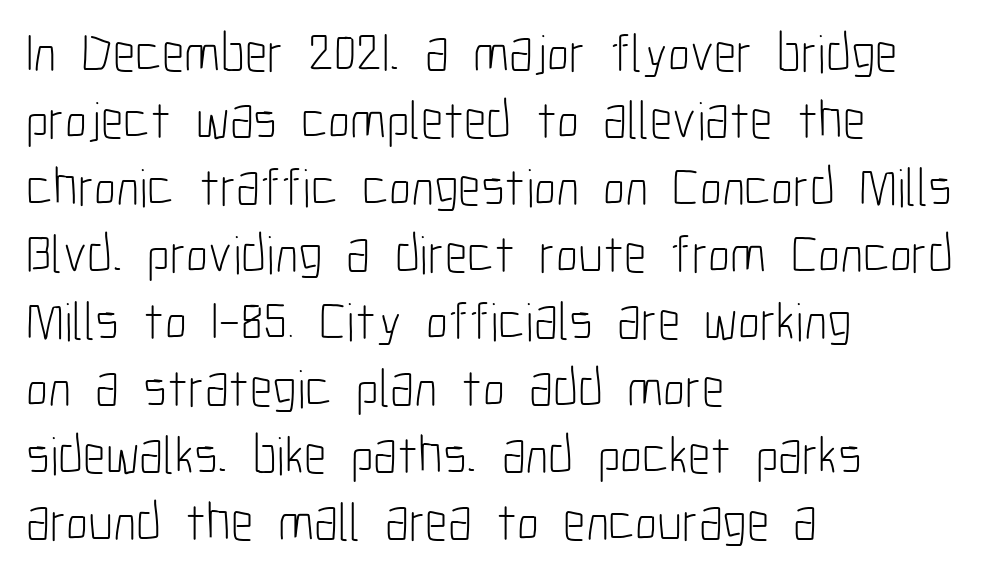
{"serif": "no", "italic": "no", "bold": "no", "weight": "light", "width": "condensed", "stroke_contrast": "low", "x_height": "medium", "monospaced": "no", "underline": "no", "align": "left", "line_spacing_ratio": 1.24, "letter_spacing": "normal", "letter_spacing_em": 0.0, "glyph_px": 54}
